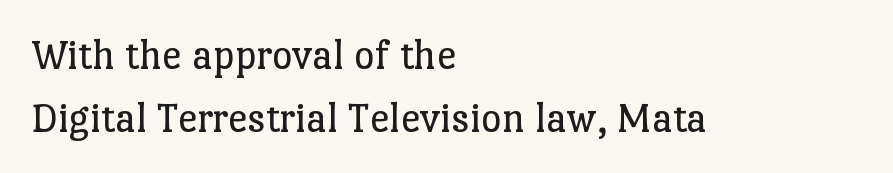
Q: Is the text bold? A: No.
Q: Is the text italic (slanted)? A: No, it is upright.
Q: Is the typeface a serif or a sans-serif typeface? A: Serif.
Q: Is the text underlined? A: No.
Q: How is the paragraph aligned? A: Left-aligned.
Q: Is the spacing between letters normal or unusually wide? A: Normal.
Q: Is the spacing between lines tight, normal or loose? A: Normal.
Q: Width (condensed, normal, or wide)? A: Normal.
Q: Stroke contrast? A: Low.
Q: x-height? A: Medium.
Q: Monospaced? A: No.
